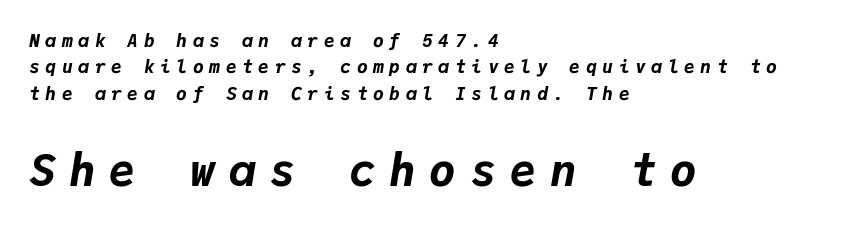
Tall strokes in this sample are angled rather than plumb. A normal amount of white space separates one row of letters from the next. Looks like terminal output: every glyph gets an equal slot. The compositor pushed each line to the left boundary. Underlining? Definitely not there.
